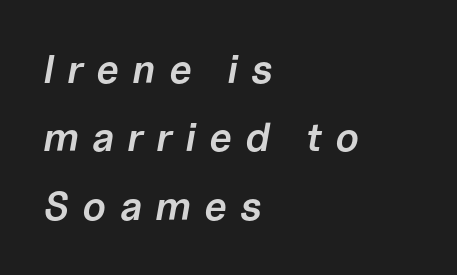
{"italic": "yes", "lean": "right", "slant_degrees": 10, "bold": "semi", "weight": "semibold", "width": "normal", "stroke_contrast": "low", "x_height": "medium", "monospaced": "no", "underline": "no", "align": "left", "line_spacing_ratio": 1.71, "letter_spacing": "wide", "letter_spacing_em": 0.33, "glyph_px": 40}
